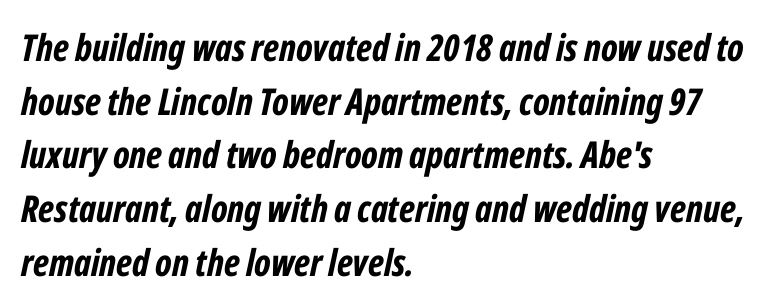
{"italic": "yes", "lean": "right", "slant_degrees": 12, "bold": "yes", "weight": "bold", "width": "condensed", "stroke_contrast": "low", "x_height": "medium", "monospaced": "no", "underline": "no", "align": "left", "line_spacing": "normal", "line_spacing_ratio": 1.45, "letter_spacing": "normal", "letter_spacing_em": 0.0, "glyph_px": 37}
